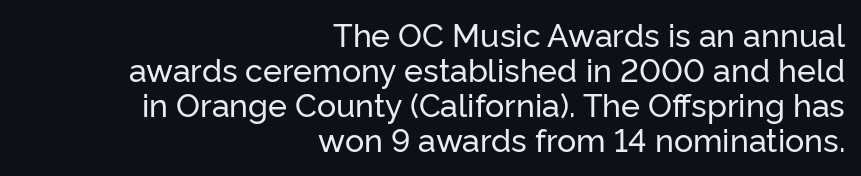
Q: Is the text italic (slanted)? A: No, it is upright.
Q: Is the typeface a serif or a sans-serif typeface? A: Sans-serif.
Q: Is the text underlined? A: No.
Q: How is the paragraph aligned? A: Right-aligned.
Q: Is the spacing between letters normal or unusually wide? A: Normal.
Q: Is the spacing between lines tight, normal or loose? A: Tight.
Q: Width (condensed, normal, or wide)? A: Normal.
Q: Stroke contrast? A: Low.
Q: x-height? A: Medium.
Q: Monospaced? A: No.
